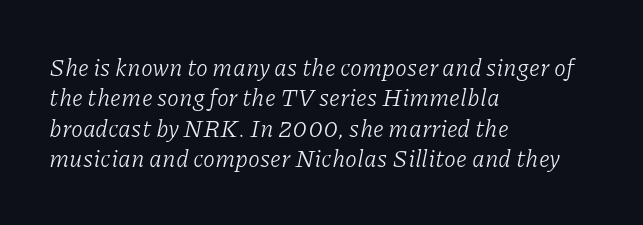
The image shows 24 px text type, italic (leaning right); set left-aligned, normal line spacing (1.27x), normal letter spacing, not underlined.
